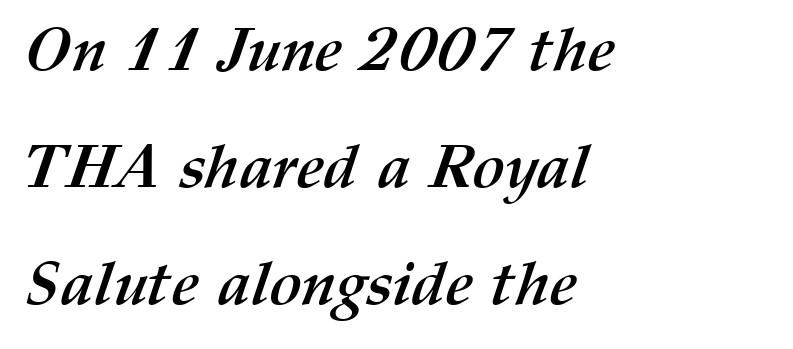
{"bold": "yes", "weight": "semibold", "width": "normal", "stroke_contrast": "medium", "x_height": "medium", "monospaced": "no", "underline": "no", "align": "left", "line_spacing": "loose", "line_spacing_ratio": 1.92, "letter_spacing": "normal", "letter_spacing_em": 0.0, "glyph_px": 61}
